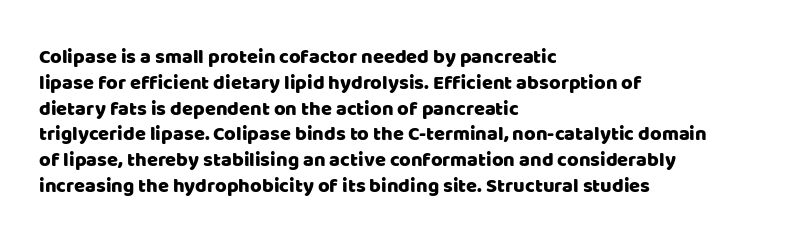
Q: Is the text italic (slanted)? A: No, it is upright.
Q: Is the text underlined? A: No.
Q: How is the paragraph aligned? A: Left-aligned.
Q: Is the spacing between letters normal or unusually wide? A: Normal.
Q: Is the spacing between lines tight, normal or loose? A: Normal.
